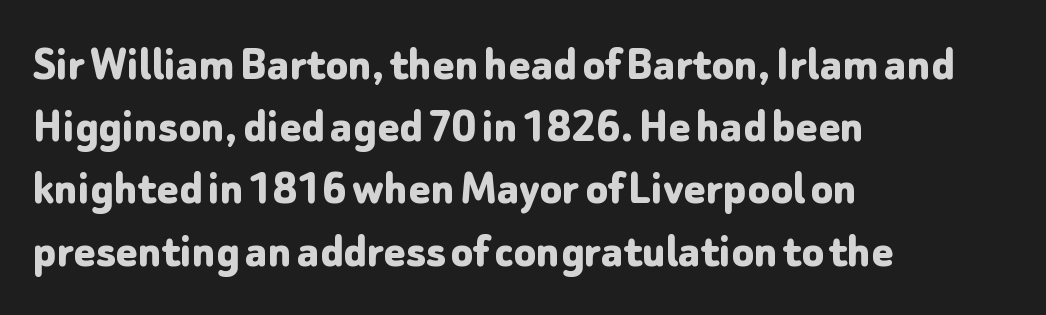
The image shows 51 px bold sans-serif type, upright; set left-aligned, line spacing 1.22x, normal letter spacing, not underlined; low stroke contrast and a medium x-height.
